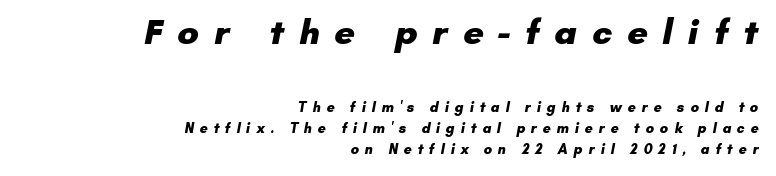
Reading down the column, the eye jumps a familiar distance to each next line. The letters carry no serifs — their stems end cleanly without finishing strokes. Someone cranked the tracking dial way up on this one. Heft: maximum for text — a bold. Compare the two chunks: the upper has the greater cap height.
